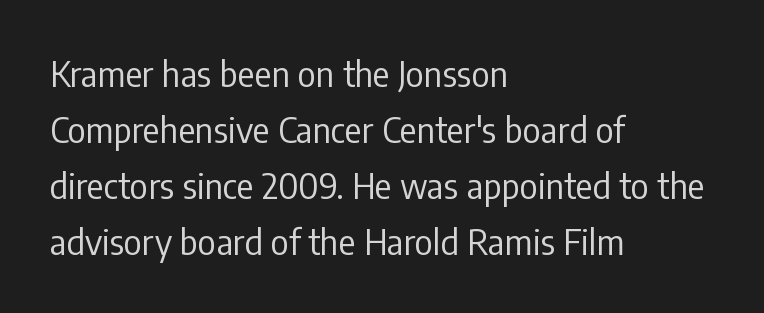
The passage shown is typeset with a sans-serif family. Ink coverage per letter is moderate at most. No word sits above an underline. The typesetter chose a ragged-right arrangement here.
